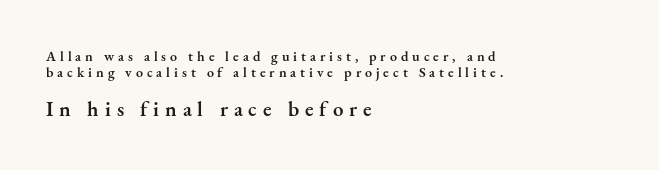
Q: Is the text bold? A: Semi-bold.
Q: Is the text italic (slanted)? A: No, it is upright.
Q: Is the text underlined? A: No.
Q: How is the paragraph aligned? A: Left-aligned.
Q: Is the spacing between letters normal or unusually wide? A: Unusually wide.
Q: Is the spacing between lines tight, normal or loose? A: Tight.
Q: Which block of text is set in a larger size, the first (top) or the second (bottom)? A: The second (bottom) one.
